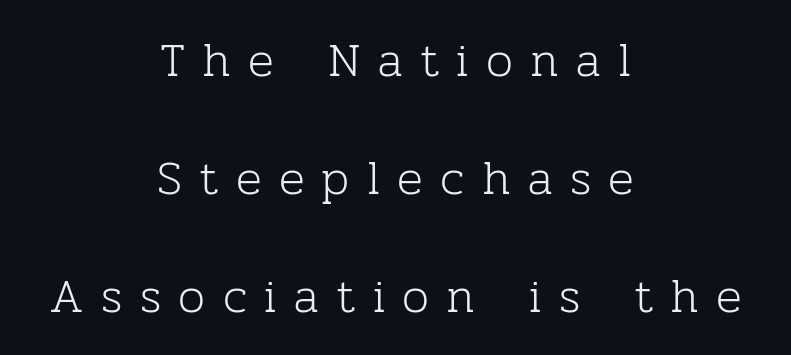
{"serif": "yes", "italic": "no", "bold": "no", "weight": "light", "width": "normal", "stroke_contrast": "low", "x_height": "medium", "monospaced": "no", "underline": "no", "align": "center", "line_spacing": "loose", "line_spacing_ratio": 2.46, "letter_spacing": "wide", "letter_spacing_em": 0.36, "glyph_px": 48}
